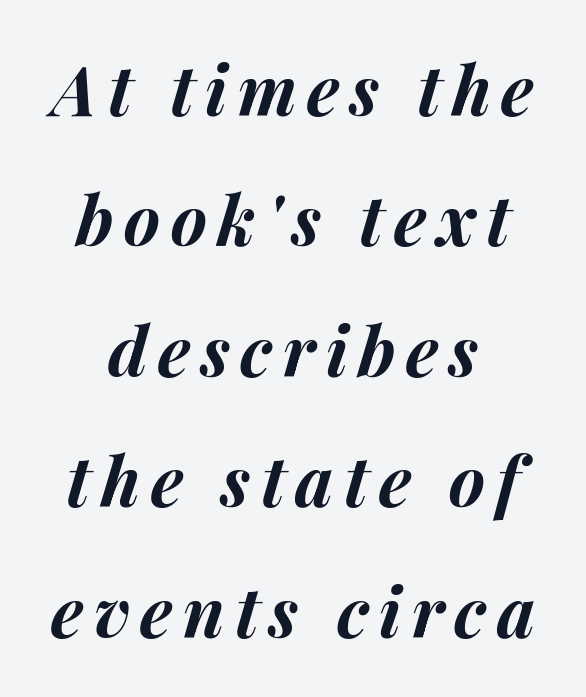
The image shows 69 px bold type, italic (leaning right); set centered, line spacing 1.89x, not underlined; medium stroke contrast and a medium x-height.
